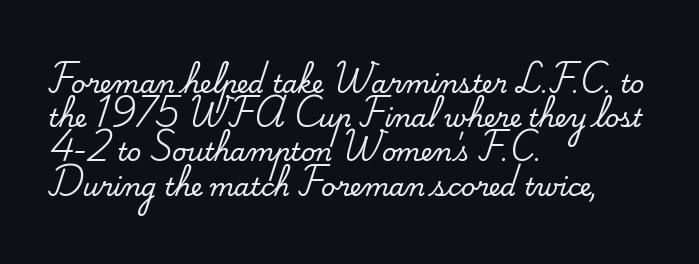
Nobody drew a line under any word here. This rendering uses left alignment, leaving the right contour irregular. Each new line begins a customary step beneath the previous one. Students, note that the glyphs here touch the page at normal intervals.
